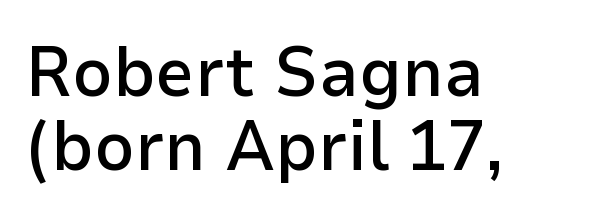
The image shows 70 px semibold sans-serif type, upright; set left-aligned, tight line spacing (1.06x), normal letter spacing, not underlined; low stroke contrast and a medium x-height.
